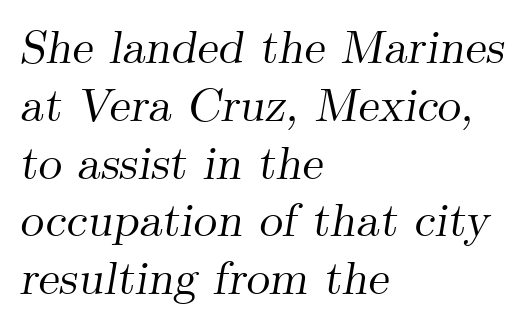
Glance below the letters and you will spot only blank space. The typography opts for an oblique posture over an upright one. Horizontally, the lines are justified to the leading edge only. Proportional: the letters do not fall into vertical columns. Note: serifs present on the glyphs. The face used here is rendered with its standard letterfit.
